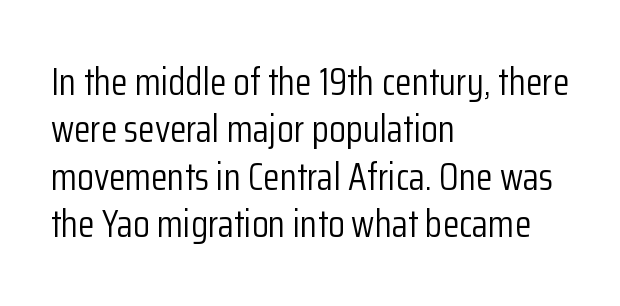
Letters have the restrained weight of plain body copy at most. Rows of type keep a routine distance in the vertical direction. Each word holds together tightly as a unit, with standard inter-letter gaps. This rendering features lettering with no underline. The text block is weighted toward the left margin, trailing off unevenly rightward. The typography opts for an upright posture over an oblique one.
